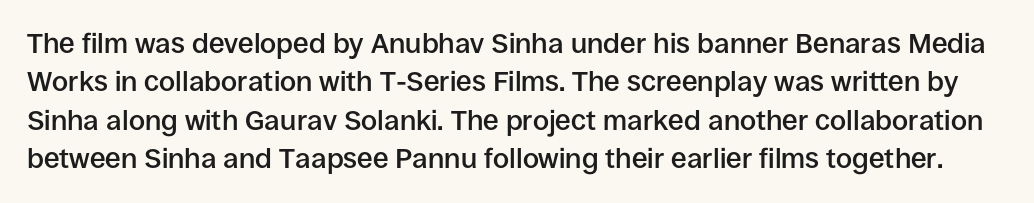
Q: Is the text bold? A: Semi-bold.
Q: Is the text italic (slanted)? A: No, it is upright.
Q: Is the typeface a serif or a sans-serif typeface? A: Sans-serif.
Q: Is the text underlined? A: No.
Q: Is the spacing between letters normal or unusually wide? A: Normal.
Q: Is the spacing between lines tight, normal or loose? A: Normal.
Q: Width (condensed, normal, or wide)? A: Normal.
Q: Stroke contrast? A: Low.
Q: x-height? A: Large.
Q: Monospaced? A: No.
